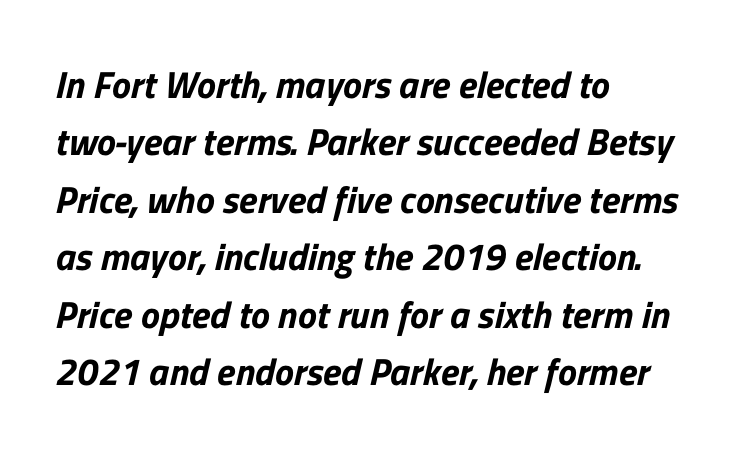
{"serif": "no", "width": "normal", "stroke_contrast": "low", "x_height": "medium", "monospaced": "no", "underline": "no", "align": "left", "line_spacing": "normal", "line_spacing_ratio": 1.51, "letter_spacing": "normal", "letter_spacing_em": 0.0, "glyph_px": 38}
